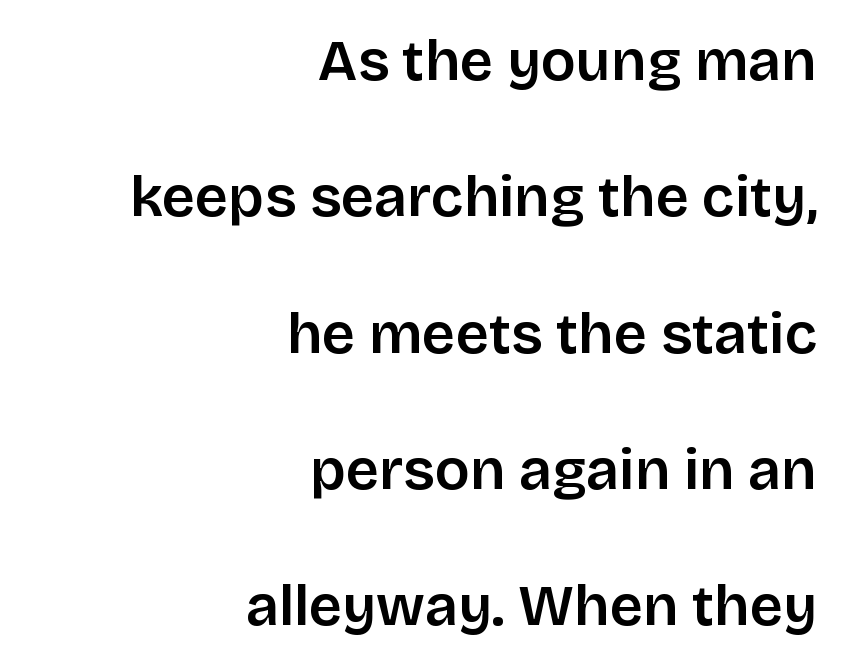
Q: Is the text italic (slanted)? A: No, it is upright.
Q: Is the typeface a serif or a sans-serif typeface? A: Sans-serif.
Q: Is the text underlined? A: No.
Q: How is the paragraph aligned? A: Right-aligned.
Q: Is the spacing between letters normal or unusually wide? A: Normal.
Q: Is the spacing between lines tight, normal or loose? A: Loose.
Q: Width (condensed, normal, or wide)? A: Normal.
Q: Stroke contrast? A: Low.
Q: x-height? A: Large.
Q: Monospaced? A: No.
